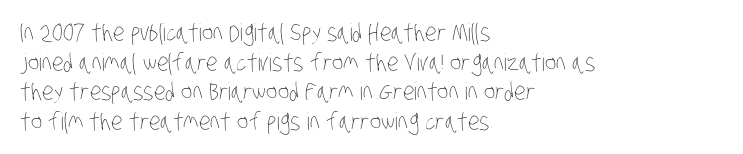
The image shows 24 px text type; set left-aligned, line spacing 1.23x, normal letter spacing, not underlined.
